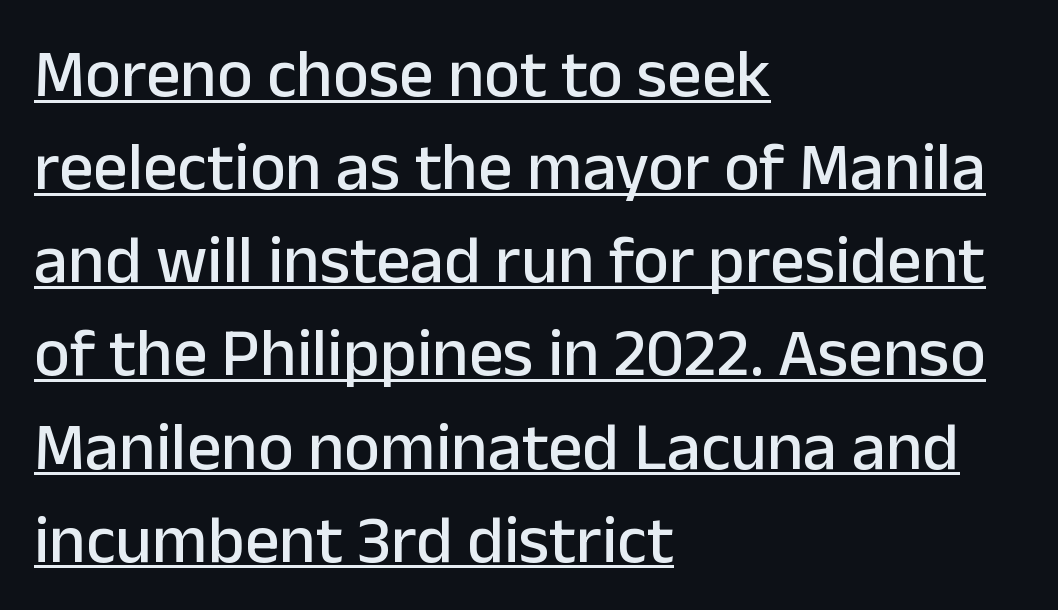
{"serif": "no", "italic": "no", "width": "normal", "stroke_contrast": "low", "x_height": "medium", "monospaced": "no", "underline": "yes", "align": "left", "line_spacing": "normal", "line_spacing_ratio": 1.37, "letter_spacing": "normal", "letter_spacing_em": 0.0, "glyph_px": 68}
